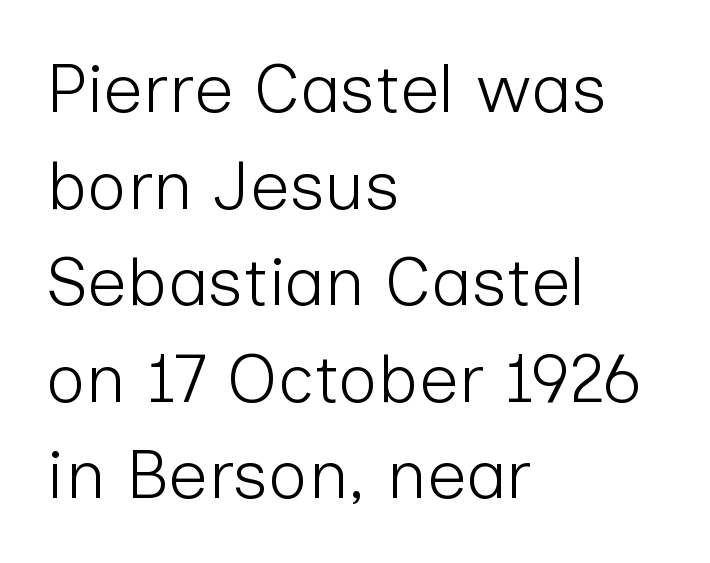
{"serif": "no", "italic": "no", "bold": "no", "weight": "light", "width": "normal", "stroke_contrast": "low", "x_height": "medium", "monospaced": "no", "underline": "no", "align": "left", "line_spacing": "normal", "line_spacing_ratio": 1.4, "letter_spacing": "normal", "letter_spacing_em": 0.0, "glyph_px": 69}
